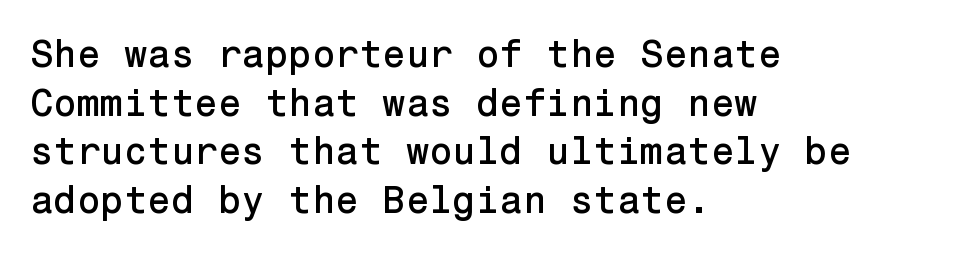
The image shows 38 px sans-serif type, upright; set left-aligned, normal line spacing (1.28x), normal letter spacing, not underlined; low stroke contrast and a medium x-height.
